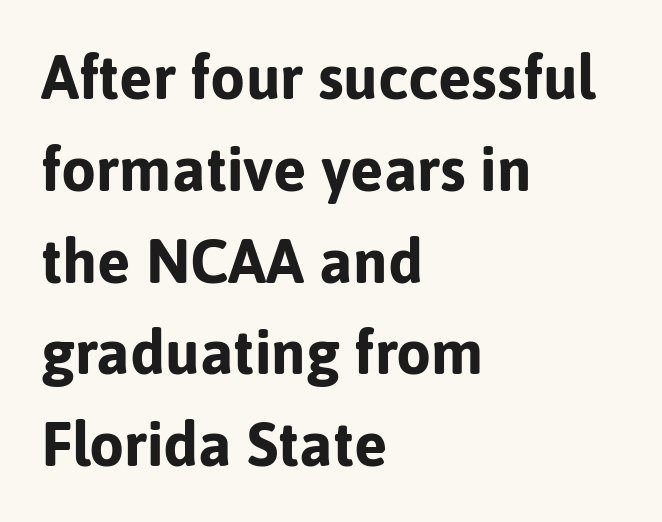
{"serif": "no", "italic": "no", "bold": "yes", "weight": "bold", "width": "normal", "stroke_contrast": "low", "x_height": "medium", "monospaced": "no", "underline": "no", "align": "left", "line_spacing": "normal", "line_spacing_ratio": 1.48, "letter_spacing": "normal", "letter_spacing_em": 0.0, "glyph_px": 62}
